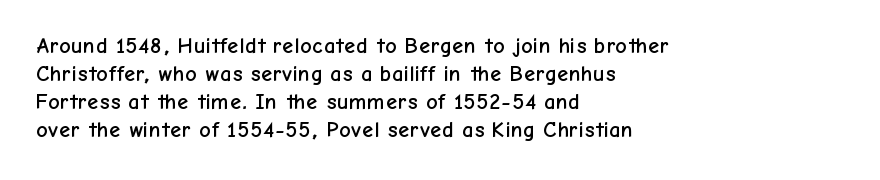
The image shows 22 px text type, upright; set left-aligned, normal line spacing (1.28x), normal letter spacing, not underlined.
